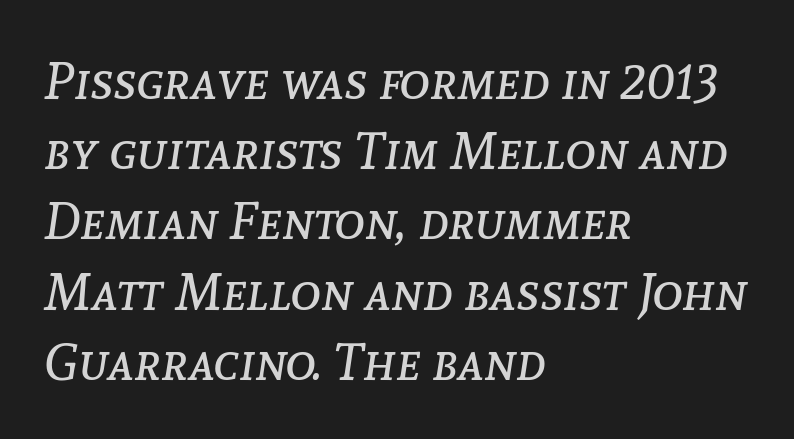
The image shows 52 px regular-weight type, italic (leaning right); set left-aligned, normal line spacing (1.35x), normal letter spacing, not underlined; low stroke contrast and a medium x-height.
